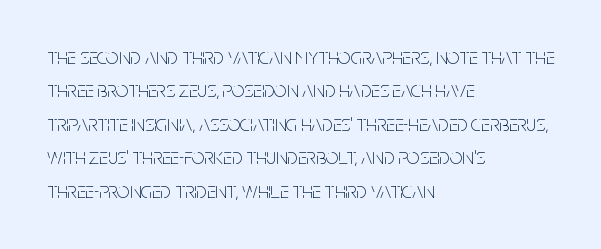
{"italic": "no", "bold": "no", "underline": "no", "align": "left", "line_spacing": "normal", "line_spacing_ratio": 1.52, "letter_spacing": "normal", "letter_spacing_em": 0.0, "glyph_px": 22}
